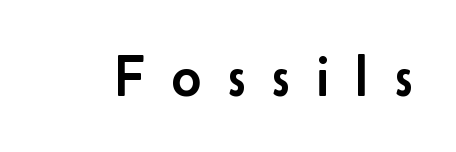
The image shows 58 px sans-serif type, upright; set unusually wide letter spacing (+0.46 em), not underlined; low stroke contrast and a small x-height.
